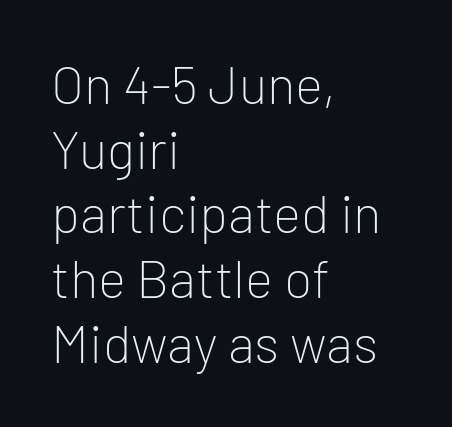
Q: Is the text bold? A: No.
Q: Is the text italic (slanted)? A: No, it is upright.
Q: Is the typeface a serif or a sans-serif typeface? A: Sans-serif.
Q: Is the text underlined? A: No.
Q: How is the paragraph aligned? A: Left-aligned.
Q: Is the spacing between letters normal or unusually wide? A: Normal.
Q: Width (condensed, normal, or wide)? A: Normal.
Q: Stroke contrast? A: Low.
Q: x-height? A: Medium.
Q: Monospaced? A: No.
